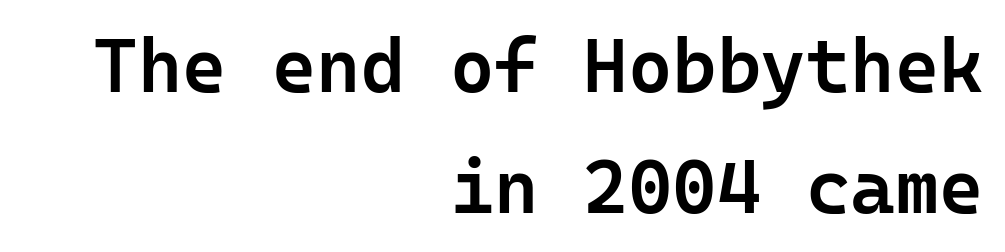
The image shows 76 px semibold sans-serif type, upright, monospaced; set right-aligned, normal line spacing (1.59x), normal letter spacing, not underlined; low stroke contrast and a medium x-height.
